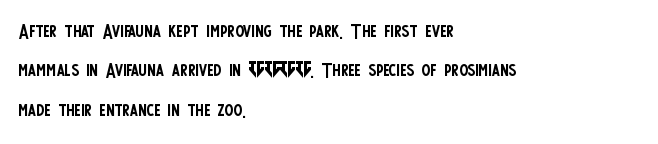
Q: Is the text bold? A: No.
Q: Is the text italic (slanted)? A: No, it is upright.
Q: Is the text underlined? A: No.
Q: How is the paragraph aligned? A: Left-aligned.
Q: Is the spacing between letters normal or unusually wide? A: Normal.
Q: Is the spacing between lines tight, normal or loose? A: Normal.
